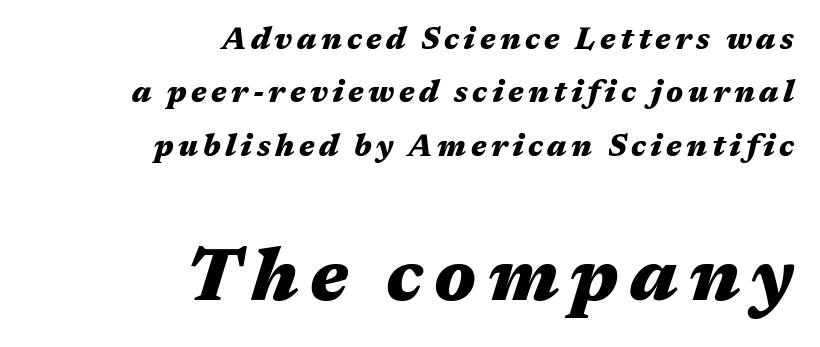
Q: Is the text bold? A: Yes.
Q: Is the text italic (slanted)? A: Yes, it leans right by about 17 degrees.
Q: Is the text underlined? A: No.
Q: How is the paragraph aligned? A: Right-aligned.
Q: Which block of text is set in a larger size, the first (top) or the second (bottom)? A: The second (bottom) one.
Q: Width (condensed, normal, or wide)? A: Wide.
Q: Stroke contrast? A: Medium.
Q: x-height? A: Medium.
Q: Monospaced? A: No.
